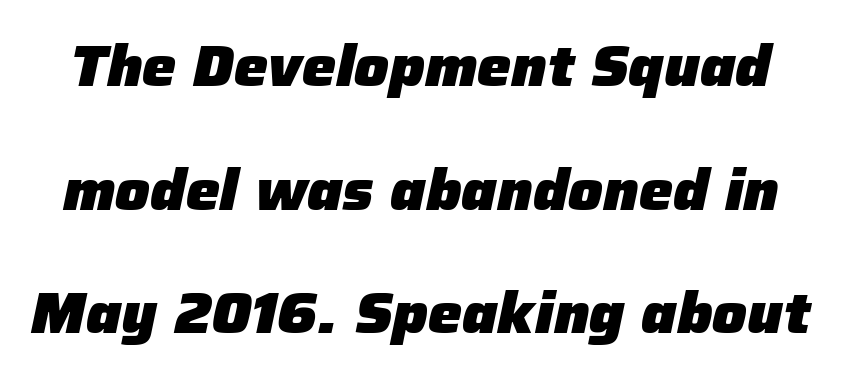
The image shows 57 px heavy type, italic (leaning right); set loose line spacing (2.17x), normal letter spacing, not underlined; low stroke contrast and a medium x-height.
